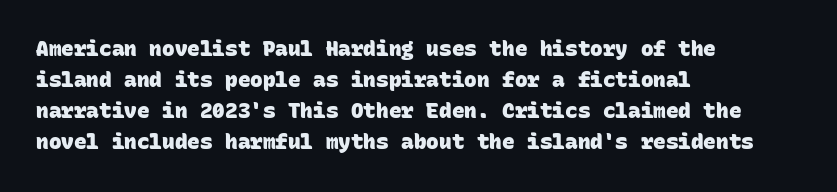
The space beneath each line is pristine and unruled. Words appear dense and cohesive because spacing is normal. Caption: bold face, heavy strokes. Notice how descenders clear the ascenders below comfortably — that's standard leading. Is the block centered? No — it sits flush against the left margin.
